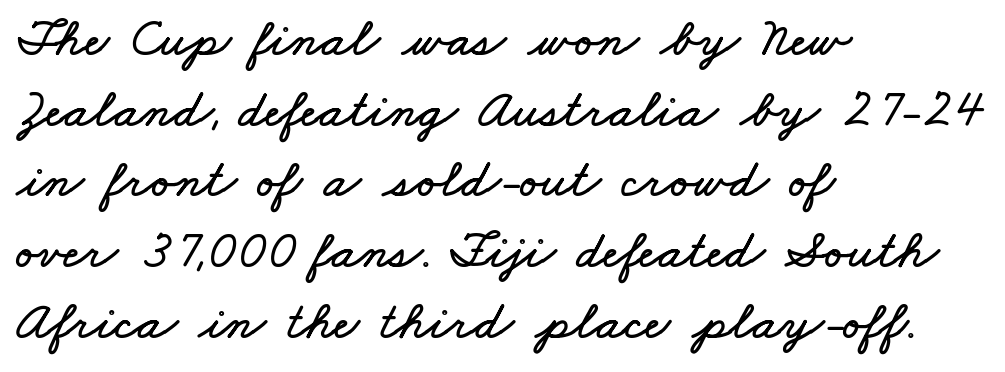
Interline gaps are of average width in this sample. Typeset ragged right — the left edge is the straight one. The rendering uses natural spacing where letterforms have individual widths. This rendering leaves character spacing at its baseline value. The passage shown is not underscored anywhere.
